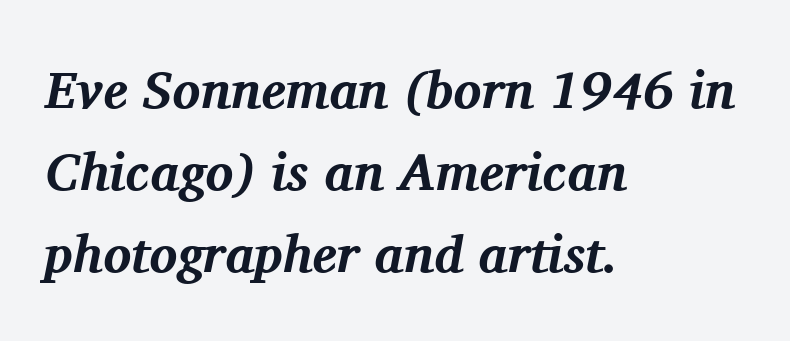
Q: Is the text bold? A: Yes.
Q: Is the text italic (slanted)? A: Yes, it leans right by about 11 degrees.
Q: Is the typeface a serif or a sans-serif typeface? A: Serif.
Q: Is the text underlined? A: No.
Q: How is the paragraph aligned? A: Left-aligned.
Q: Is the spacing between letters normal or unusually wide? A: Normal.
Q: Is the spacing between lines tight, normal or loose? A: Normal.
Q: Width (condensed, normal, or wide)? A: Normal.
Q: Stroke contrast? A: Medium.
Q: x-height? A: Medium.
Q: Monospaced? A: No.
